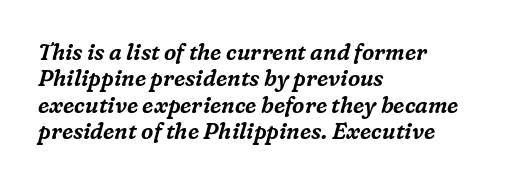
All the whitespace from short lines collects on the right. Notice how the stems are inclined rather than vertical — that's the hallmark of italics. No extra tracking has been applied to these lines. Each row of text sits above clean, open space.
